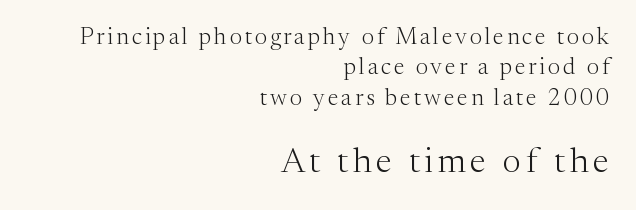
{"serif": "yes", "italic": "no", "bold": "no", "weight": "light", "width": "normal", "stroke_contrast": "medium", "x_height": "medium", "monospaced": "no", "underline": "no", "align": "right", "line_spacing": "normal", "line_spacing_ratio": 1.32, "larger_block": "second", "size_ratio": 1.52, "glyph_px": 35}
